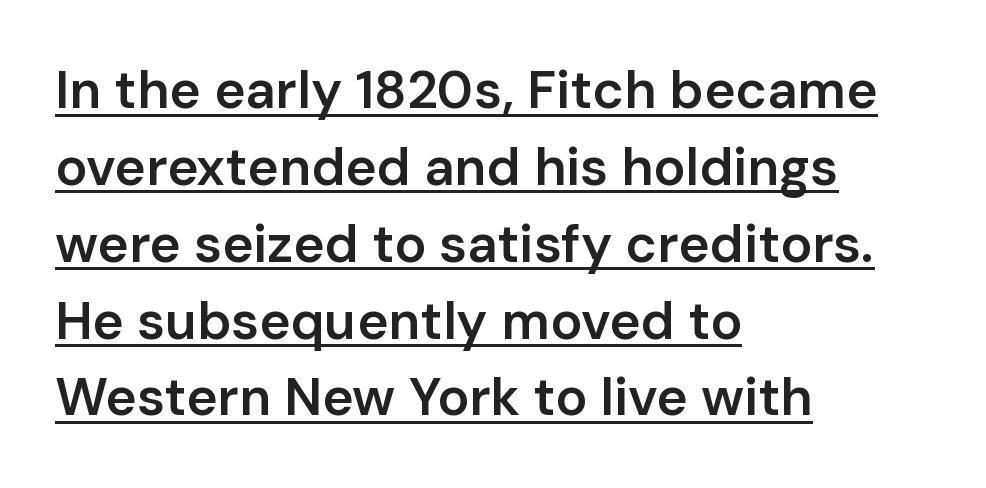
The image shows 53 px semibold sans-serif type, upright; set left-aligned, normal line spacing (1.45x), normal letter spacing, underlined; low stroke contrast and a medium x-height.
